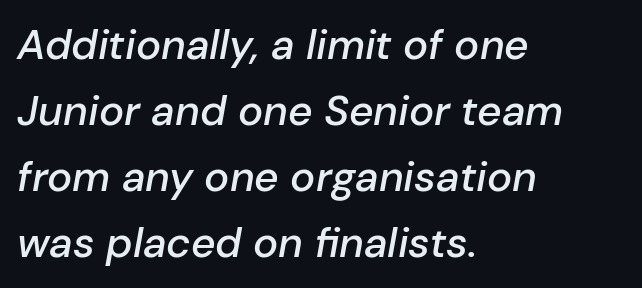
Q: Is the text bold? A: Semi-bold.
Q: Is the text italic (slanted)? A: Yes, it leans right by about 10 degrees.
Q: Is the text underlined? A: No.
Q: How is the paragraph aligned? A: Left-aligned.
Q: Is the spacing between letters normal or unusually wide? A: Normal.
Q: Is the spacing between lines tight, normal or loose? A: Normal.
Q: Width (condensed, normal, or wide)? A: Normal.
Q: Stroke contrast? A: Low.
Q: x-height? A: Medium.
Q: Monospaced? A: No.
